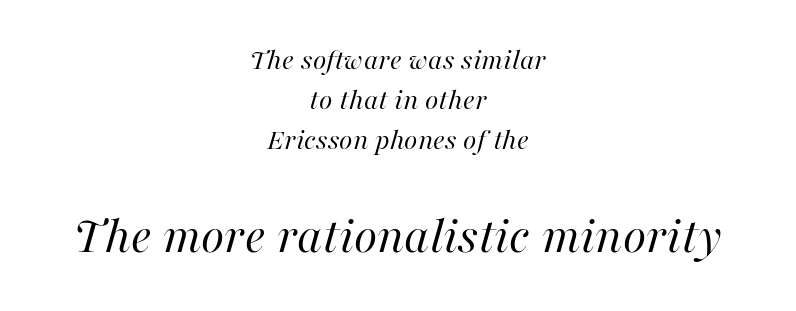
{"italic": "yes", "lean": "right", "slant_degrees": 16, "bold": "no", "weight": "regular", "width": "normal", "stroke_contrast": "high", "x_height": "medium", "monospaced": "no", "underline": "no", "align": "center", "line_spacing": "normal", "line_spacing_ratio": 1.29, "letter_spacing": "normal", "letter_spacing_em": 0.0, "larger_block": "second", "size_ratio": 1.74, "glyph_px": 54}
